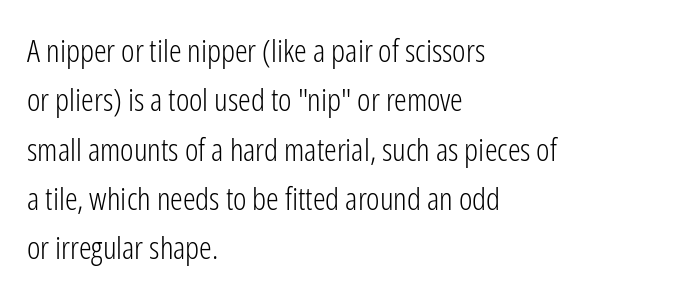
Q: Is the text bold? A: No.
Q: Is the text italic (slanted)? A: No, it is upright.
Q: Is the typeface a serif or a sans-serif typeface? A: Sans-serif.
Q: Is the text underlined? A: No.
Q: How is the paragraph aligned? A: Left-aligned.
Q: Is the spacing between letters normal or unusually wide? A: Normal.
Q: Is the spacing between lines tight, normal or loose? A: Normal.
Q: Width (condensed, normal, or wide)? A: Condensed.
Q: Stroke contrast? A: Low.
Q: x-height? A: Medium.
Q: Monospaced? A: No.
